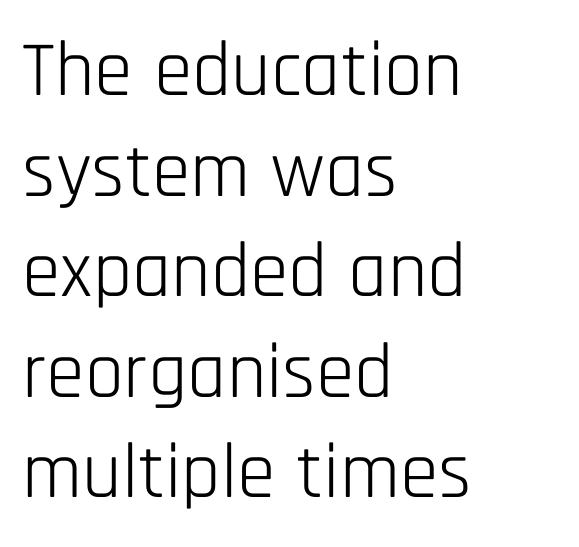
Layout note: lines flush left. The letters sit at their default tracking, neither squeezed nor spread. The rendering uses natural spacing where letterforms have individual widths. The typesetting does not lean heavy: it is not bold.
